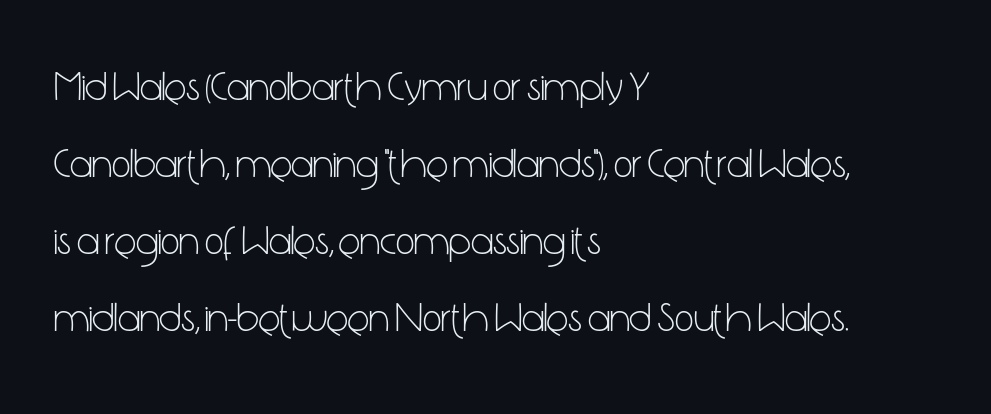
The image shows 41 px light, condensed sans-serif type, upright; set left-aligned, line spacing 1.88x, normal letter spacing, not underlined; low stroke contrast and a medium x-height.
